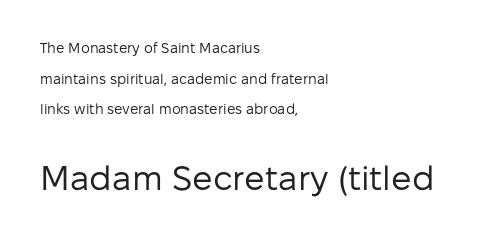
Q: Is the text bold? A: No.
Q: Is the text italic (slanted)? A: No, it is upright.
Q: Is the typeface a serif or a sans-serif typeface? A: Sans-serif.
Q: Is the text underlined? A: No.
Q: How is the paragraph aligned? A: Left-aligned.
Q: Is the spacing between letters normal or unusually wide? A: Normal.
Q: Is the spacing between lines tight, normal or loose? A: Loose.
Q: Which block of text is set in a larger size, the first (top) or the second (bottom)? A: The second (bottom) one.
Q: Width (condensed, normal, or wide)? A: Normal.
Q: Stroke contrast? A: Low.
Q: x-height? A: Medium.
Q: Monospaced? A: No.
